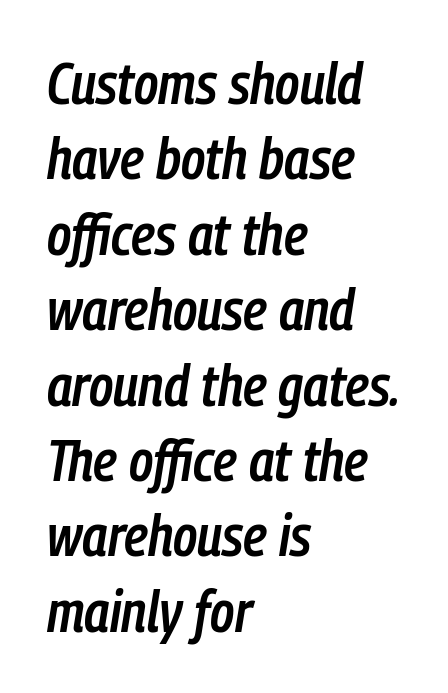
Q: Is the text bold? A: Semi-bold.
Q: Is the text italic (slanted)? A: Yes, it leans right by about 9 degrees.
Q: Is the text underlined? A: No.
Q: How is the paragraph aligned? A: Left-aligned.
Q: Is the spacing between letters normal or unusually wide? A: Normal.
Q: Is the spacing between lines tight, normal or loose? A: Normal.
Q: Width (condensed, normal, or wide)? A: Condensed.
Q: Stroke contrast? A: Low.
Q: x-height? A: Medium.
Q: Monospaced? A: No.
